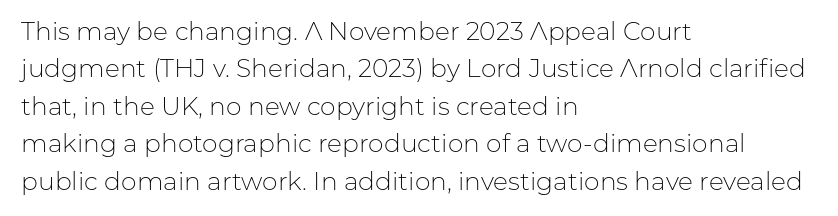
Q: Is the text bold? A: No.
Q: Is the text italic (slanted)? A: No, it is upright.
Q: Is the text underlined? A: No.
Q: How is the paragraph aligned? A: Left-aligned.
Q: Is the spacing between letters normal or unusually wide? A: Normal.
Q: Is the spacing between lines tight, normal or loose? A: Normal.
